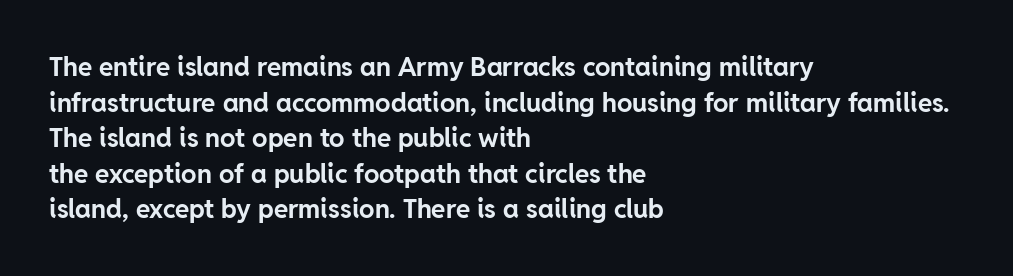
{"italic": "no", "bold": "yes", "underline": "no", "align": "left", "line_spacing": "normal", "line_spacing_ratio": 1.37, "letter_spacing": "normal", "letter_spacing_em": 0.0, "glyph_px": 26}
